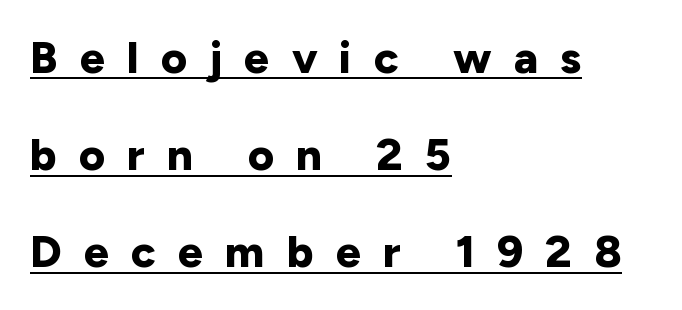
{"serif": "no", "italic": "no", "bold": "yes", "weight": "bold", "width": "normal", "stroke_contrast": "low", "x_height": "medium", "monospaced": "no", "underline": "yes", "align": "left", "line_spacing": "loose", "line_spacing_ratio": 2.16, "letter_spacing": "wide", "letter_spacing_em": 0.49, "glyph_px": 45}
